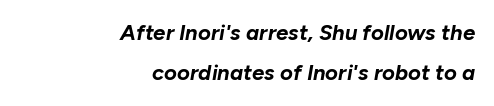
The image shows 22 px bold type, italic (leaning right); set right-aligned, line spacing 1.82x, normal letter spacing, not underlined.
